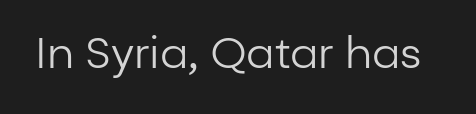
Q: Is the text bold? A: No.
Q: Is the text italic (slanted)? A: No, it is upright.
Q: Is the typeface a serif or a sans-serif typeface? A: Sans-serif.
Q: Is the text underlined? A: No.
Q: Is the spacing between letters normal or unusually wide? A: Normal.
Q: Width (condensed, normal, or wide)? A: Normal.
Q: Stroke contrast? A: Low.
Q: x-height? A: Medium.
Q: Monospaced? A: No.
